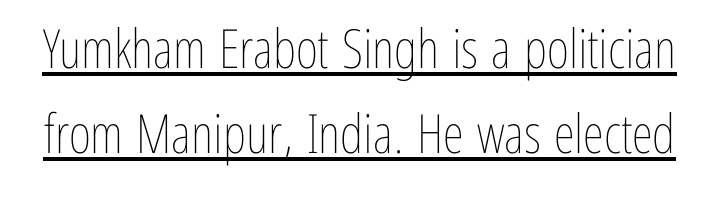
{"italic": "no", "bold": "no", "weight": "thin", "width": "condensed", "stroke_contrast": "low", "x_height": "medium", "monospaced": "no", "underline": "yes", "line_spacing": "normal", "line_spacing_ratio": 1.58, "letter_spacing": "normal", "letter_spacing_em": 0.0, "glyph_px": 54}
